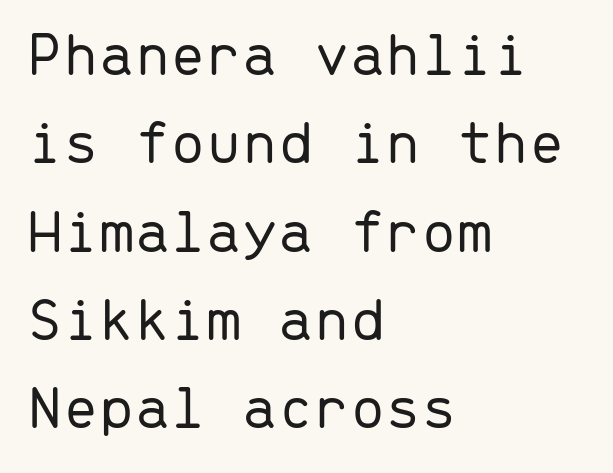
The image shows 64 px light sans-serif type, upright, monospaced; set left-aligned, normal line spacing (1.38x), normal letter spacing, not underlined; low stroke contrast and a medium x-height.
